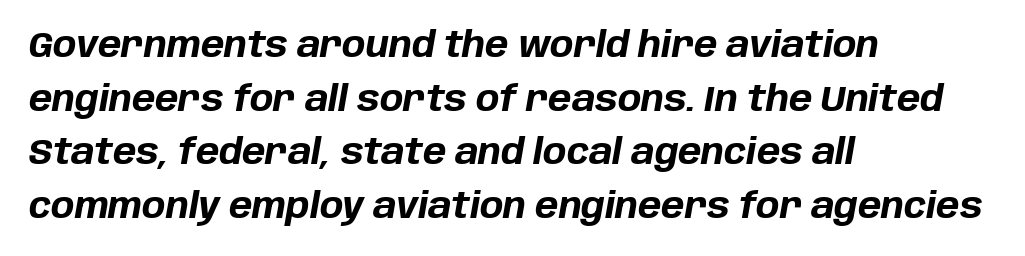
{"italic": "yes", "lean": "right", "slant_degrees": 10, "bold": "yes", "weight": "bold", "width": "normal", "stroke_contrast": "low", "x_height": "large", "monospaced": "no", "underline": "no", "align": "left", "line_spacing": "normal", "line_spacing_ratio": 1.53, "letter_spacing": "normal", "letter_spacing_em": 0.0, "glyph_px": 35}
